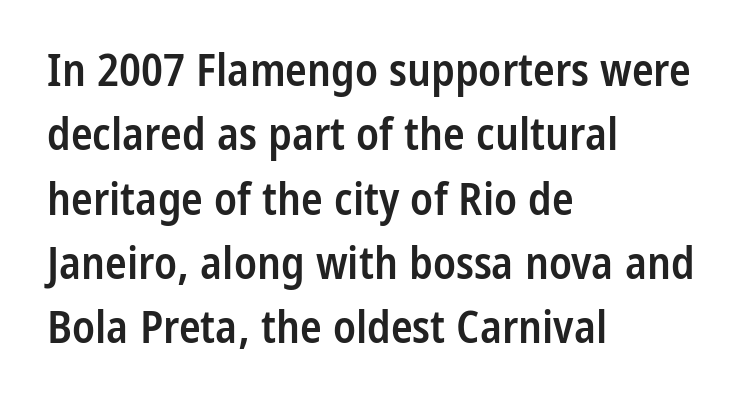
{"serif": "no", "italic": "no", "bold": "semi", "weight": "semibold", "width": "condensed", "stroke_contrast": "low", "x_height": "medium", "monospaced": "no", "underline": "no", "align": "left", "line_spacing": "normal", "line_spacing_ratio": 1.43, "letter_spacing": "normal", "letter_spacing_em": 0.0, "glyph_px": 45}
